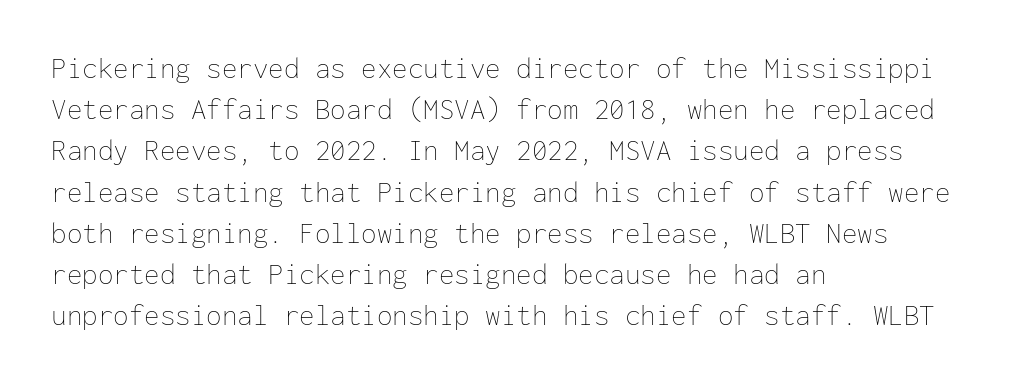
{"italic": "no", "bold": "no", "weight": "thin", "width": "normal", "stroke_contrast": "low", "x_height": "medium", "monospaced": "yes", "underline": "no", "align": "left", "line_spacing": "normal", "line_spacing_ratio": 1.33, "letter_spacing": "normal", "letter_spacing_em": 0.0, "glyph_px": 31}
